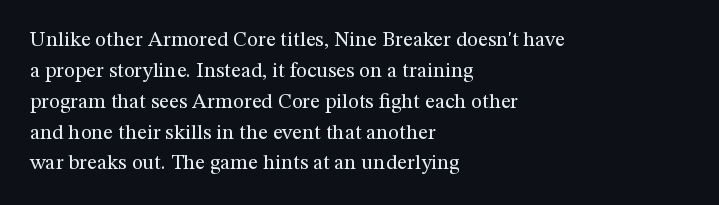
Q: Is the text bold? A: No.
Q: Is the text italic (slanted)? A: No, it is upright.
Q: Is the text underlined? A: No.
Q: How is the paragraph aligned? A: Left-aligned.
Q: Is the spacing between letters normal or unusually wide? A: Normal.
Q: Is the spacing between lines tight, normal or loose? A: Normal.
